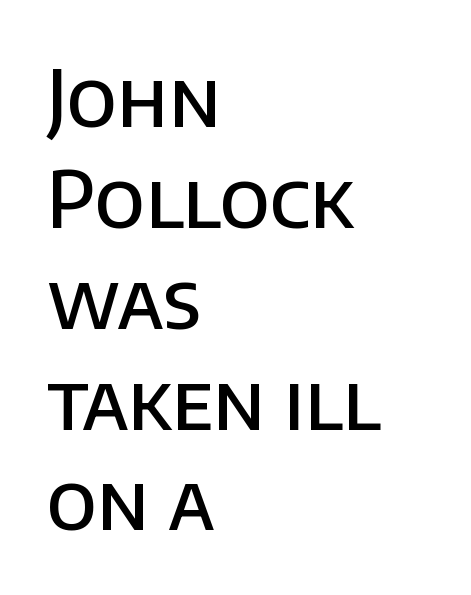
How would I describe the line gaps? Plain and ordinary. Each word holds together tightly as a unit, with standard inter-letter gaps. How heavy is the stroke? Medium-heavy — a semibold, shy of bold. Every character sits straight up, as roman type does. Check the space under the baseline: it is left empty. The face used here is proportionally spaced, like ordinary book or web type.
